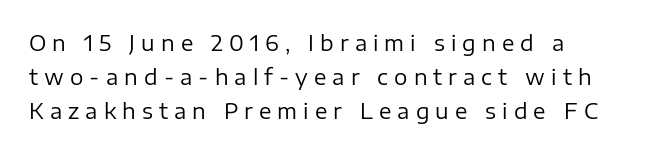
{"italic": "no", "bold": "no", "underline": "no", "align": "left", "line_spacing": "normal", "line_spacing_ratio": 1.61, "letter_spacing": "wide", "letter_spacing_em": 0.29, "glyph_px": 21}
